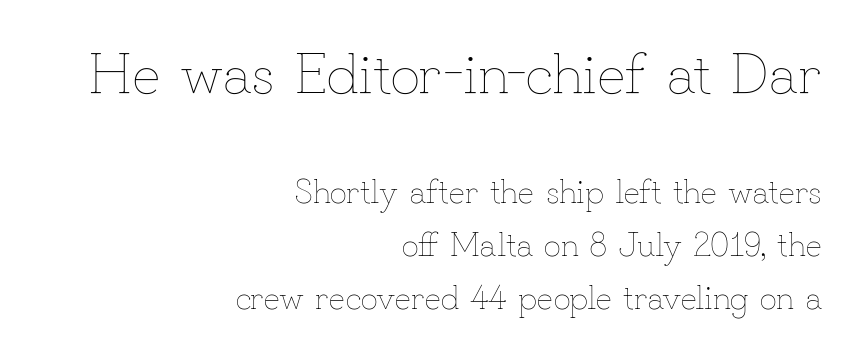
Q: Is the text bold? A: No.
Q: Is the text italic (slanted)? A: No, it is upright.
Q: Is the text underlined? A: No.
Q: How is the paragraph aligned? A: Right-aligned.
Q: Is the spacing between letters normal or unusually wide? A: Normal.
Q: Is the spacing between lines tight, normal or loose? A: Normal.
Q: Which block of text is set in a larger size, the first (top) or the second (bottom)? A: The first (top) one.
Q: Width (condensed, normal, or wide)? A: Normal.
Q: Stroke contrast? A: Low.
Q: x-height? A: Small.
Q: Monospaced? A: No.
